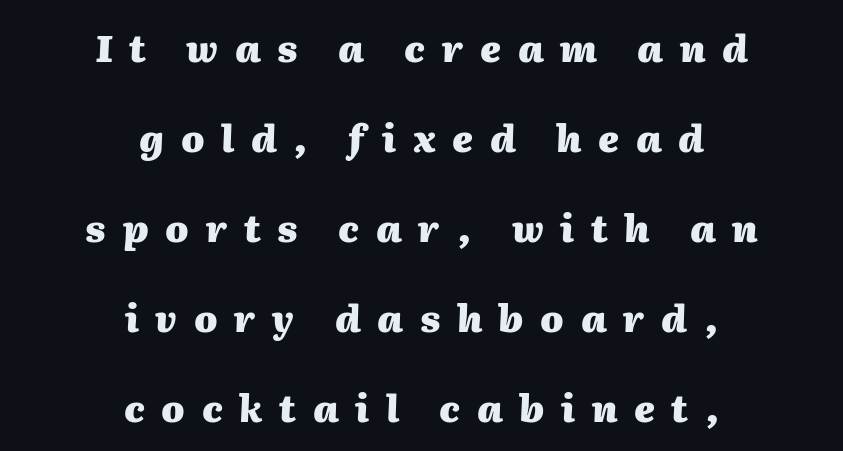
{"italic": "yes", "lean": "right", "slant_degrees": 2, "bold": "yes", "weight": "heavy", "width": "normal", "stroke_contrast": "medium", "x_height": "medium", "monospaced": "no", "underline": "no", "align": "center", "line_spacing": "loose", "line_spacing_ratio": 2.43, "letter_spacing": "wide", "letter_spacing_em": 0.45, "glyph_px": 37}
